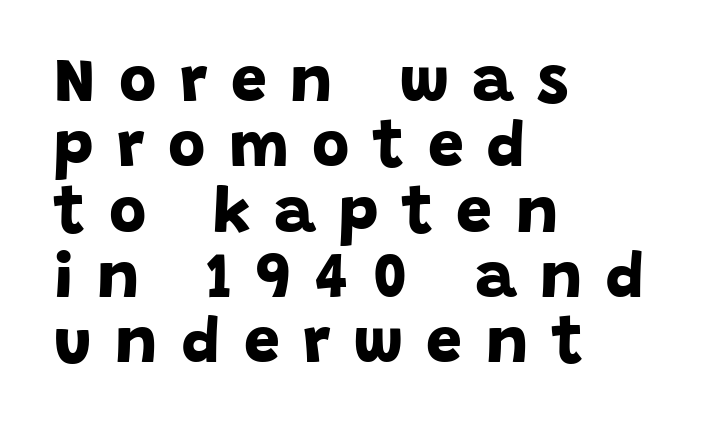
The image shows 64 px bold sans-serif type; set left-aligned, tight line spacing (1.02x), unusually wide letter spacing (+0.37 em), not underlined; low stroke contrast and a large x-height.
